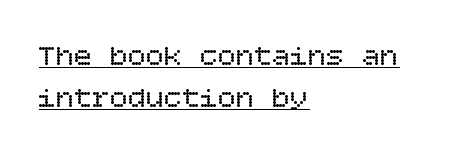
{"italic": "no", "bold": "no", "weight": "regular", "width": "normal", "stroke_contrast": "low", "x_height": "large", "underline": "yes", "align": "left", "line_spacing": "normal", "line_spacing_ratio": 1.41, "letter_spacing": "normal", "letter_spacing_em": 0.0, "glyph_px": 30}
